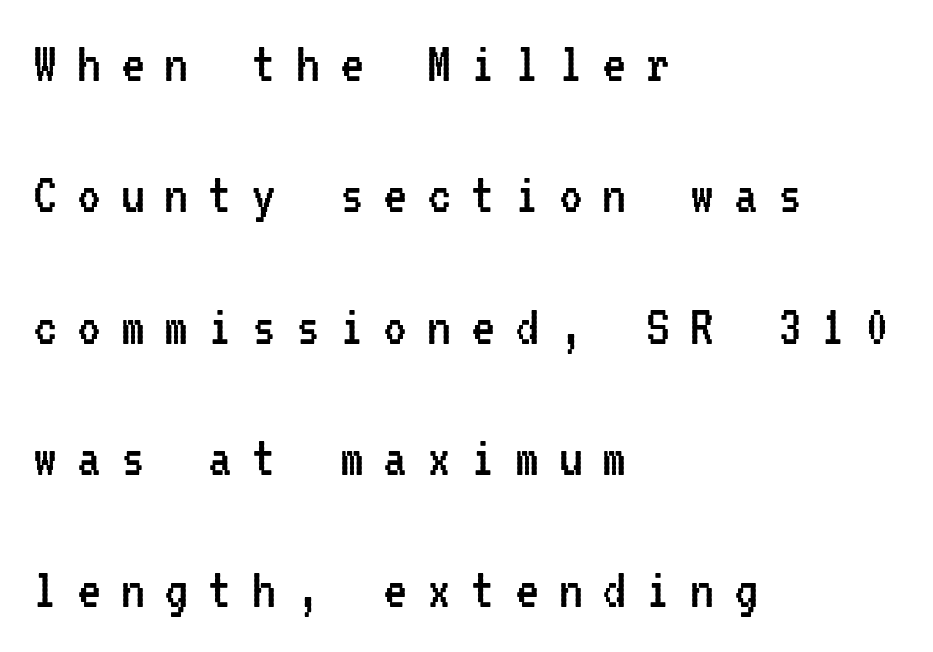
{"serif": "no", "italic": "no", "bold": "no", "weight": "regular", "width": "condensed", "stroke_contrast": "low", "x_height": "medium", "monospaced": "yes", "underline": "no", "align": "left", "line_spacing": "loose", "line_spacing_ratio": 2.19, "letter_spacing": "wide", "letter_spacing_em": 0.33, "glyph_px": 60}
